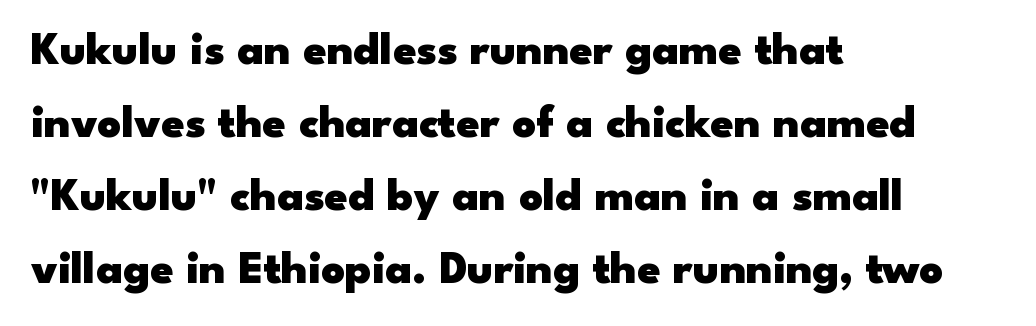
Summary of weight: heavy, a full bold. Letter spacing: default. Reading down the block, your eye returns to a fixed left position each line. Serif or sans? Sans — the stroke terminals are bare.
